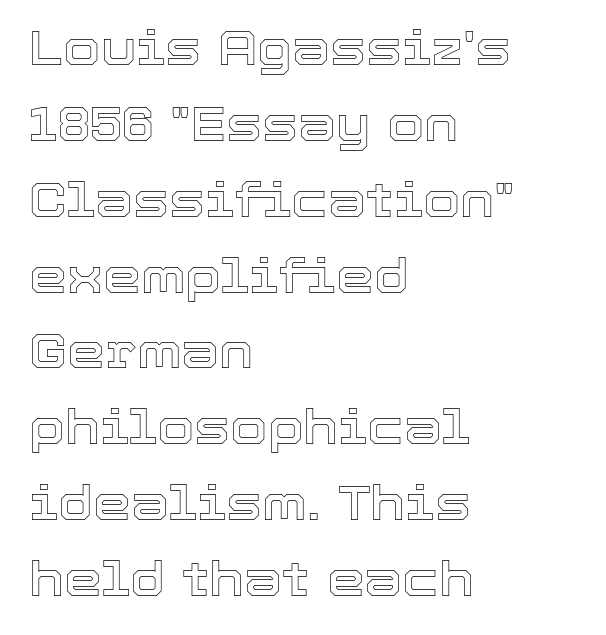
The paragraph has a hard left edge and a soft right edge. Each letter keeps its own natural width here, so spacing adapts to shape. Does the lettering tilt? It doesn't — this is upright. Reading down the column, the eye jumps a familiar distance to each next line. Inter-character spacing is left at the font's built-in metrics. Glance below the letters and you will spot only blank space.
